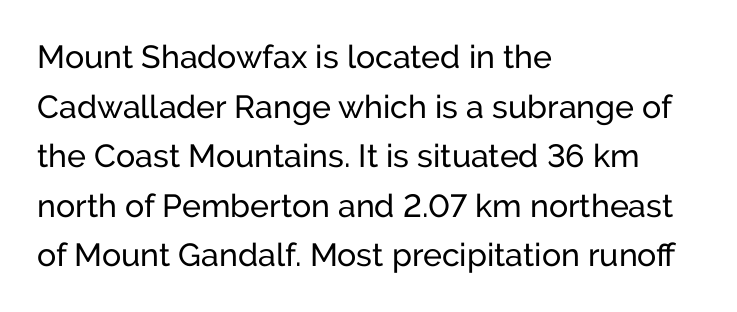
{"serif": "no", "italic": "no", "width": "normal", "stroke_contrast": "low", "x_height": "medium", "monospaced": "no", "underline": "no", "align": "left", "line_spacing": "normal", "line_spacing_ratio": 1.55, "letter_spacing": "normal", "letter_spacing_em": 0.0, "glyph_px": 32}
